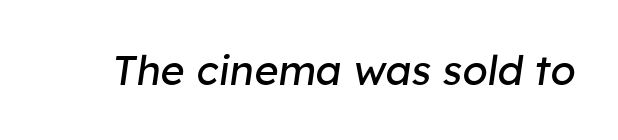
{"italic": "yes", "lean": "right", "slant_degrees": 8, "bold": "no", "weight": "regular", "width": "normal", "stroke_contrast": "low", "x_height": "medium", "monospaced": "no", "underline": "no", "letter_spacing": "normal", "letter_spacing_em": 0.0, "glyph_px": 41}
